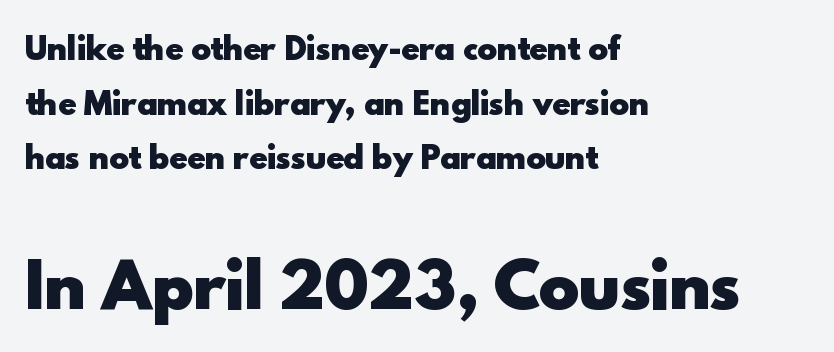
The image shows 61 px heavy sans-serif type, upright; set left-aligned, line spacing 1.82x, normal letter spacing, not underlined; the second (bottom) block is 2.03x larger; a small x-height.
